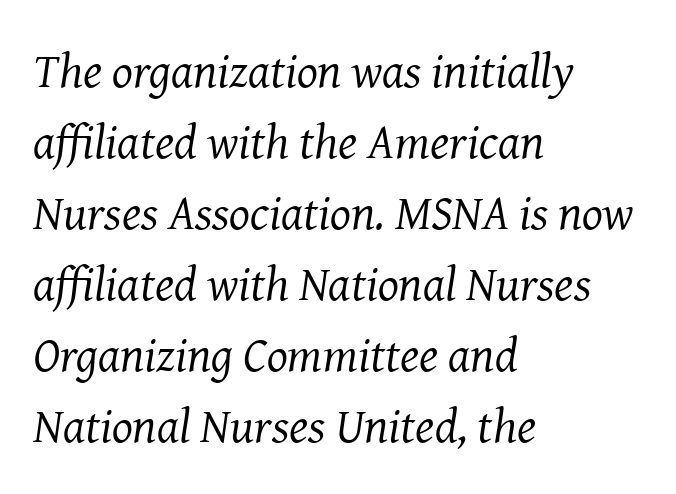
{"serif": "yes", "italic": "yes", "lean": "right", "slant_degrees": 8, "bold": "no", "weight": "regular", "width": "normal", "stroke_contrast": "medium", "x_height": "medium", "monospaced": "no", "underline": "no", "align": "left", "line_spacing": "normal", "line_spacing_ratio": 1.45, "letter_spacing": "normal", "letter_spacing_em": 0.0, "glyph_px": 49}
